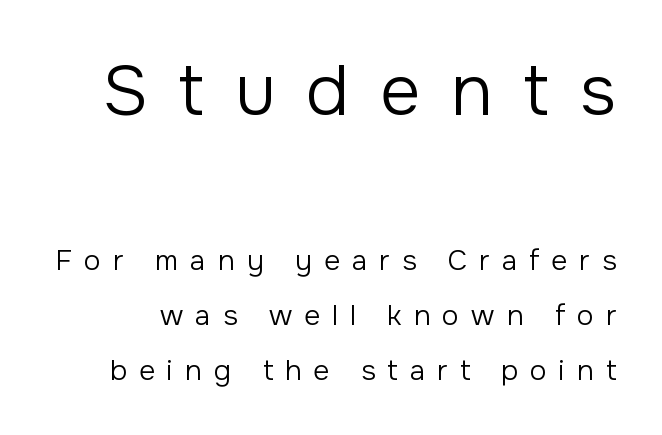
The image shows 71 px regular-weight sans-serif type, upright; set loose line spacing (1.96x), unusually wide letter spacing (+0.43 em), not underlined; the first (top) block is 2.54x larger; low stroke contrast and a medium x-height.
